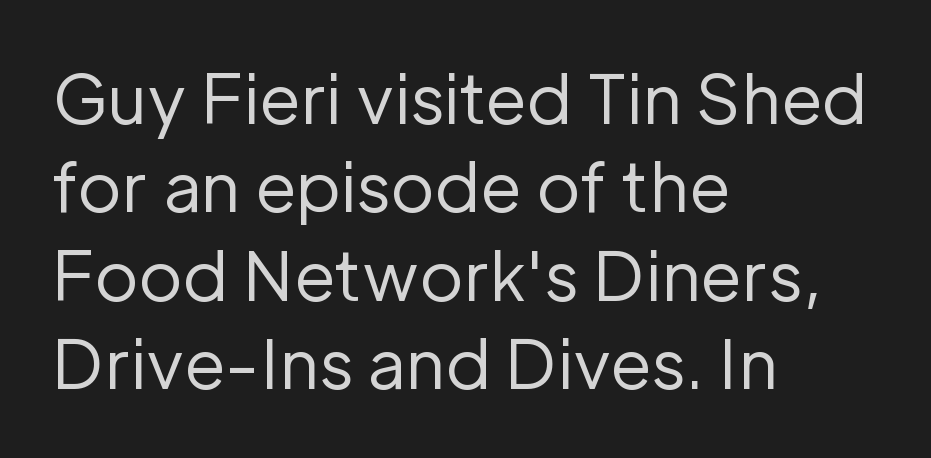
The image shows 67 px regular-weight sans-serif type, upright; set left-aligned, normal line spacing (1.32x), normal letter spacing, not underlined; low stroke contrast and a medium x-height.
